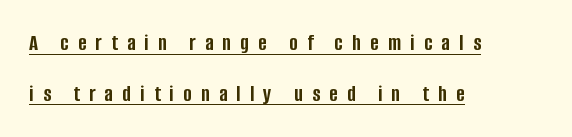
{"italic": "no", "bold": "yes", "underline": "yes", "align": "left", "line_spacing": "loose", "line_spacing_ratio": 2.2, "letter_spacing": "wide", "letter_spacing_em": 0.4, "glyph_px": 23}
